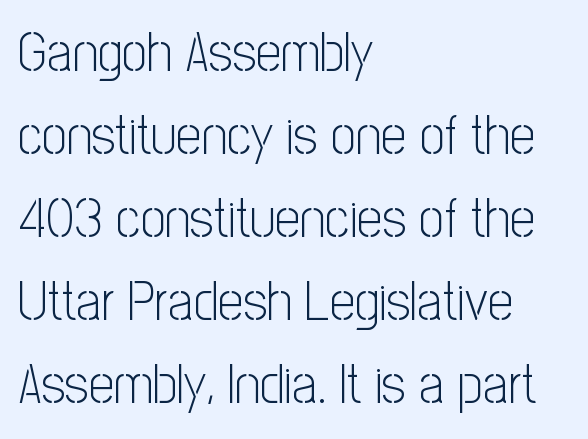
{"serif": "no", "italic": "no", "bold": "no", "weight": "light", "width": "condensed", "stroke_contrast": "low", "x_height": "medium", "monospaced": "no", "underline": "no", "align": "left", "line_spacing": "normal", "line_spacing_ratio": 1.48, "letter_spacing": "normal", "letter_spacing_em": 0.0, "glyph_px": 56}
